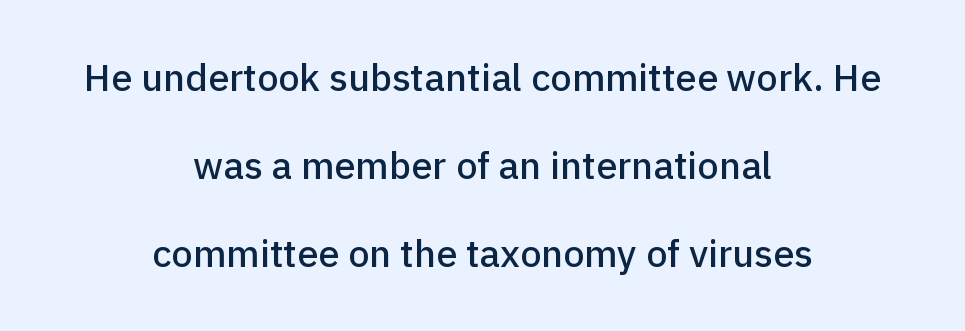
Honestly, there is no underline to notice here at all. This sample has the flowing, uneven cadence of proportional lettering. The font's upright variant was chosen for this text. The horizontal fit of the characters is conventional and even.
